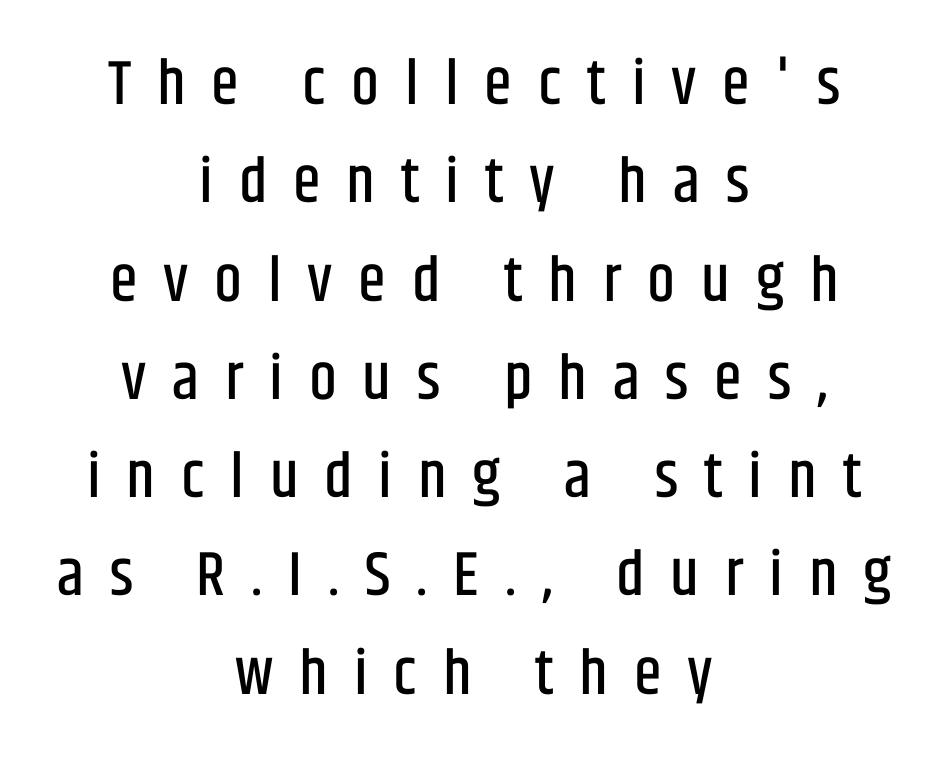
The letters advance in unequal steps, a hallmark of proportional type. If you measured baseline to baseline, you'd find a middling distance. A bare baseline throughout the passage. Note: no serifs on the glyphs. A typesetter would mark this as roman, not italic.
